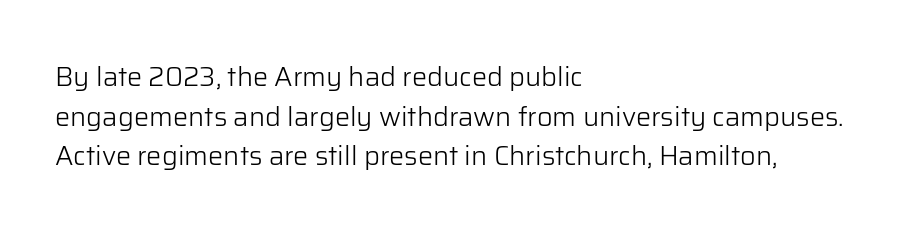
The image shows 27 px text type, upright; set left-aligned, normal line spacing (1.47x), normal letter spacing, not underlined.
